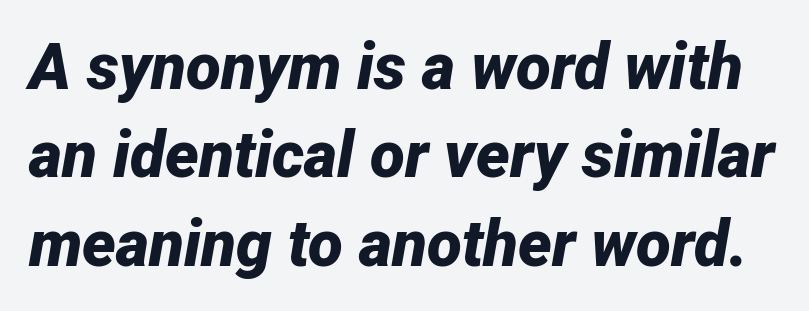
Heavy, bold letterforms. Yep, that's italic — everything's leaning. Descender tails drop into unmarked territory. Do the characters align in a grid? No, the font is proportional. In terms of letterspacing, this is plain default setting. What's the leading like? Ordinary, nothing unusual.
